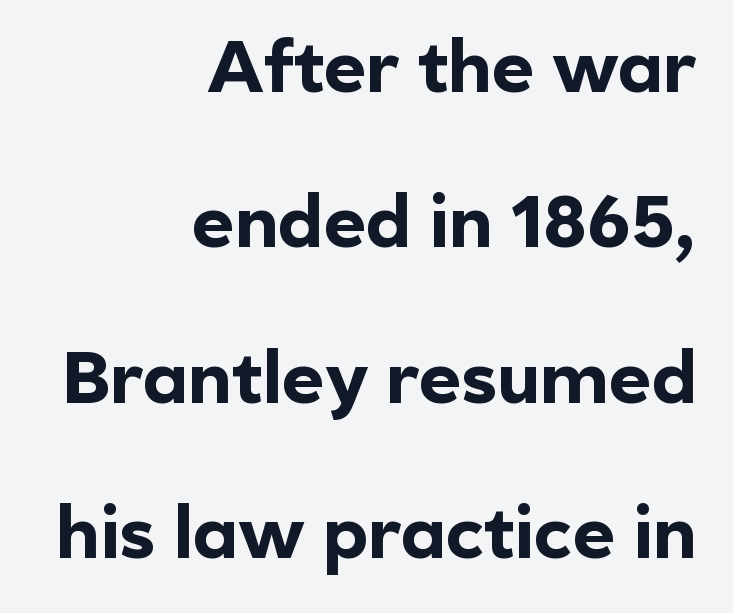
{"serif": "no", "italic": "no", "bold": "yes", "weight": "bold", "width": "normal", "x_height": "medium", "monospaced": "no", "underline": "no", "align": "right", "line_spacing": "loose", "line_spacing_ratio": 2.13, "letter_spacing": "normal", "letter_spacing_em": 0.0, "glyph_px": 73}
